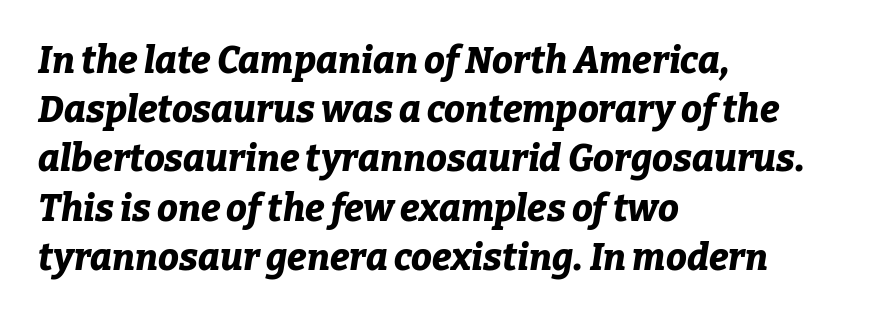
The image shows 37 px bold type, italic (leaning right); set left-aligned, normal line spacing (1.33x), normal letter spacing, not underlined; low stroke contrast and a medium x-height.
